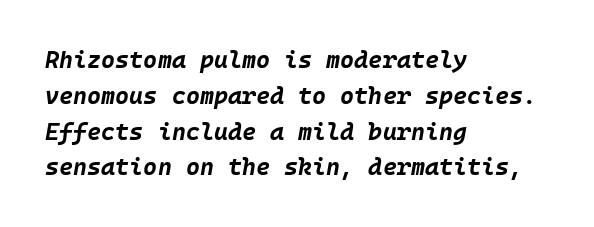
Students, observe: this is what conventionally led text looks like. Yep, that's italic — everything's leaning. Nothing unusual about the tracking: characters are spaced as the font intends. Notice how the passage keeps a crisp vertical edge on the left only.
